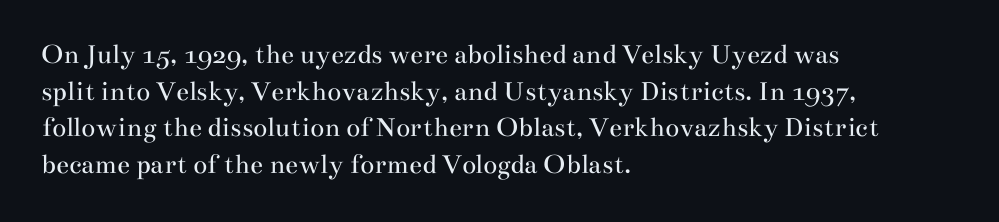
{"serif": "yes", "italic": "no", "bold": "no", "weight": "regular", "width": "wide", "stroke_contrast": "medium", "x_height": "small", "monospaced": "no", "underline": "no", "align": "left", "line_spacing": "normal", "line_spacing_ratio": 1.26, "letter_spacing": "normal", "letter_spacing_em": 0.0, "glyph_px": 29}
